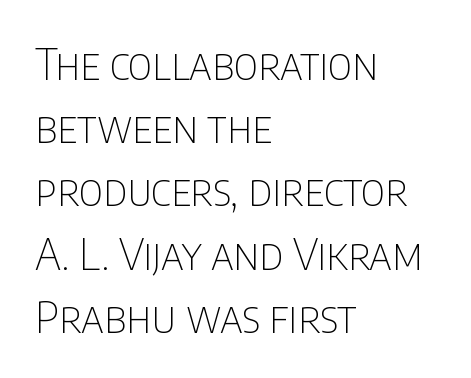
The image shows 43 px thin, condensed sans-serif type, upright; set left-aligned, normal line spacing (1.47x), normal letter spacing, not underlined; low stroke contrast and a large x-height.
